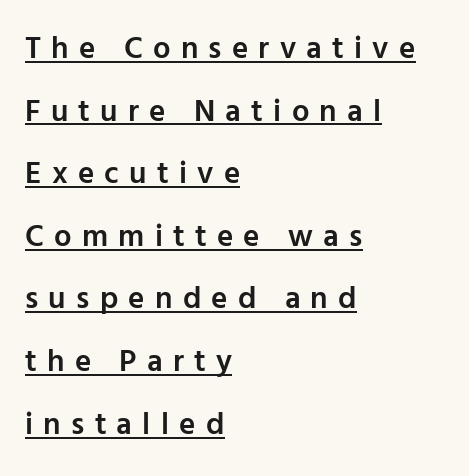
Q: Is the text bold? A: Semi-bold.
Q: Is the text italic (slanted)? A: No, it is upright.
Q: Is the typeface a serif or a sans-serif typeface? A: Sans-serif.
Q: Is the text underlined? A: Yes.
Q: How is the paragraph aligned? A: Left-aligned.
Q: Is the spacing between letters normal or unusually wide? A: Unusually wide.
Q: Is the spacing between lines tight, normal or loose? A: Loose.
Q: Width (condensed, normal, or wide)? A: Normal.
Q: Stroke contrast? A: Low.
Q: x-height? A: Medium.
Q: Monospaced? A: No.
